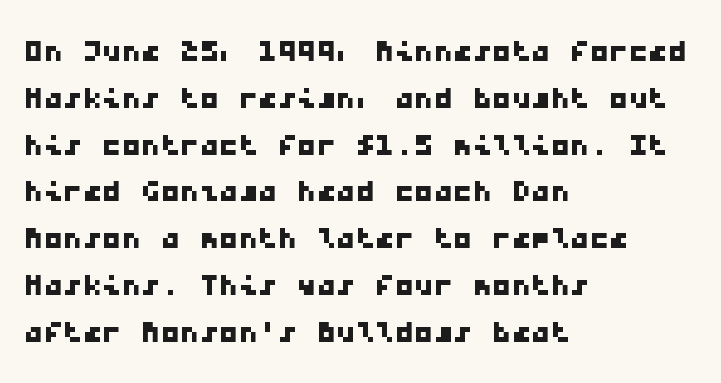
Font category for this specimen: sans-serif. Line beginnings align vertically; line endings do not. Here the glyphs are tracked normally, forming tight word shapes. Rule under the text: the space is simply empty.
